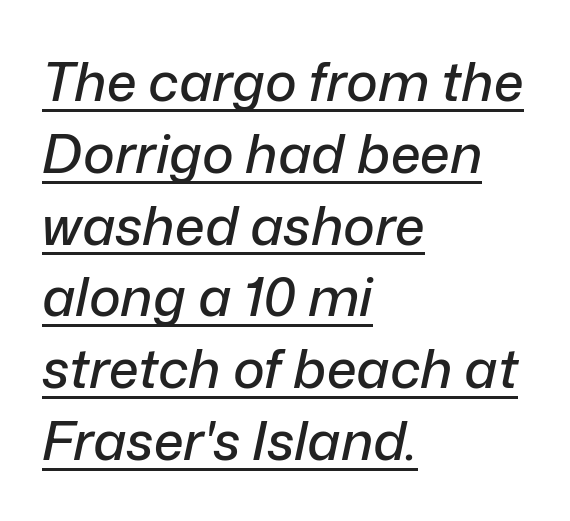
{"italic": "yes", "lean": "right", "slant_degrees": 12, "width": "normal", "stroke_contrast": "low", "x_height": "medium", "monospaced": "no", "underline": "yes", "align": "left", "line_spacing": "normal", "line_spacing_ratio": 1.33, "letter_spacing": "normal", "letter_spacing_em": 0.0, "glyph_px": 54}
